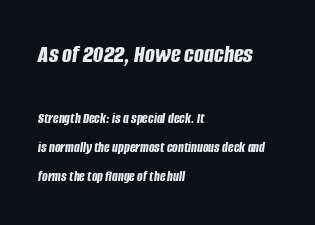
The line-height multiplier appears high, well above default. Standard letterfit; no display-style spreading of the glyphs. No word sits above an underline. Students, this is bold: see how much ink each stroke carries. Typeset ragged right — the left edge is the straight one.
